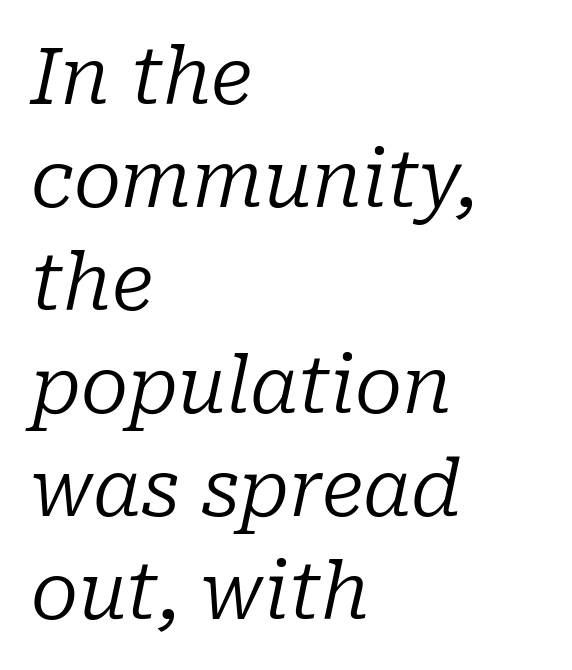
The space between consecutive lines is moderate. Unbolded letterforms with no extra heft. Each word holds together tightly as a unit, with standard inter-letter gaps. The rendering applies a slant to the glyphs.
